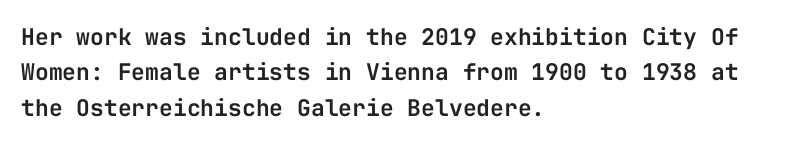
{"italic": "no", "underline": "no", "align": "left", "line_spacing": "normal", "line_spacing_ratio": 1.54, "letter_spacing": "normal", "letter_spacing_em": 0.0, "glyph_px": 23}
